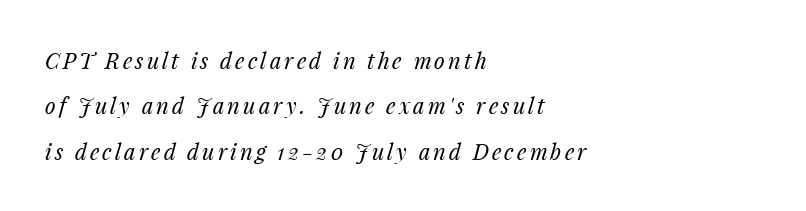
Q: Is the text bold? A: No.
Q: Is the text italic (slanted)? A: Yes, it leans right by about 14 degrees.
Q: Is the text underlined? A: No.
Q: How is the paragraph aligned? A: Left-aligned.
Q: Is the spacing between lines tight, normal or loose? A: Loose.
